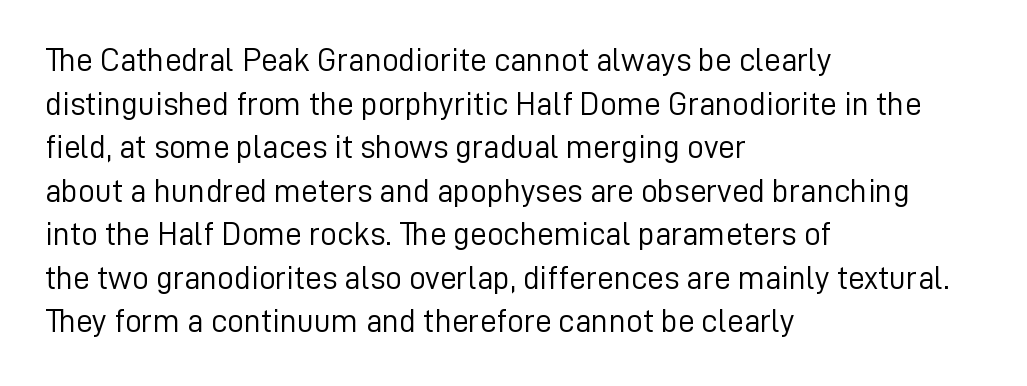
Q: Is the text bold? A: No.
Q: Is the text italic (slanted)? A: No, it is upright.
Q: Is the typeface a serif or a sans-serif typeface? A: Sans-serif.
Q: Is the text underlined? A: No.
Q: How is the paragraph aligned? A: Left-aligned.
Q: Is the spacing between letters normal or unusually wide? A: Normal.
Q: Is the spacing between lines tight, normal or loose? A: Normal.
Q: Width (condensed, normal, or wide)? A: Normal.
Q: Stroke contrast? A: Low.
Q: x-height? A: Medium.
Q: Monospaced? A: No.
